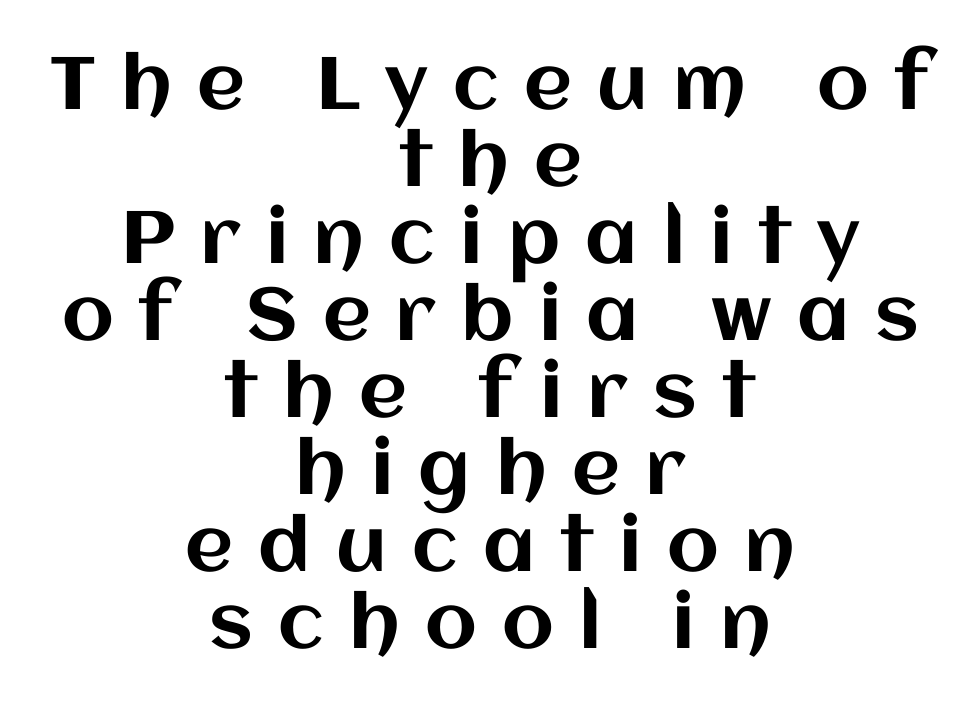
The space directly below the letters is spotless. Does the copy run flush right? No — it is centered line by line. Varying glyph widths throughout — classic text-font behaviour. Italic? Not at all — the glyphs are vertical.
